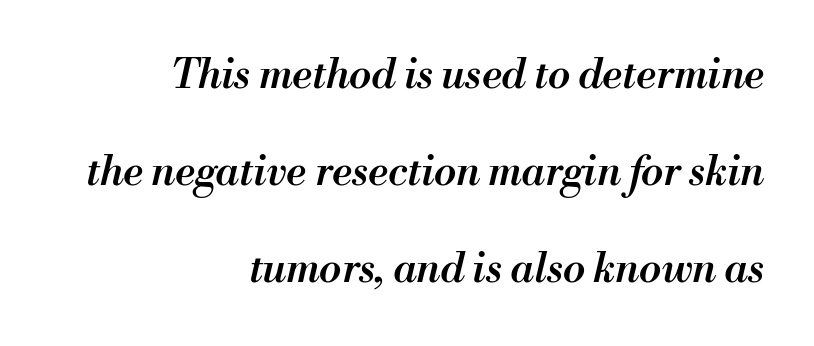
On the weight axis this lands at semibold, roughly 600. These lines were composed using italics. A bare baseline throughout the passage. What stands out about the letter spacing? Nothing — it is the standard amount. The lines are spread far apart with generous leading.
